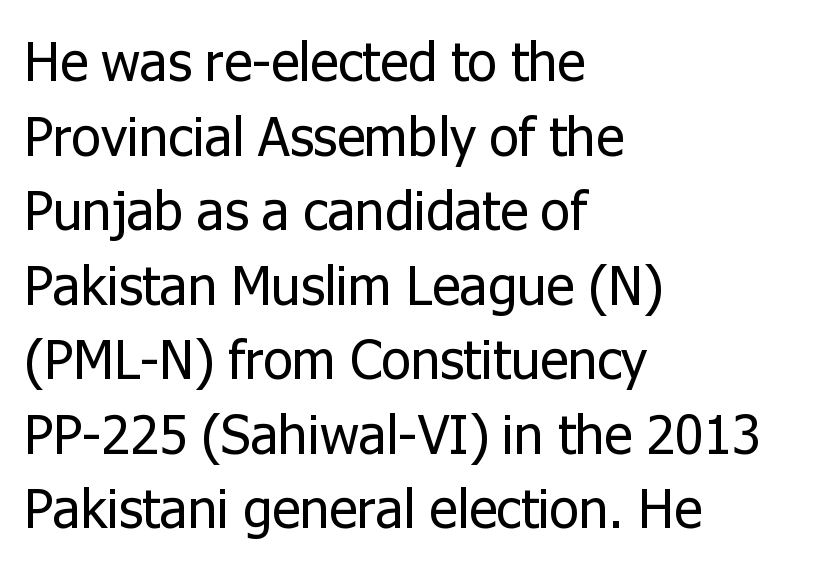
The image shows 54 px regular-weight sans-serif type, upright; set left-aligned, normal line spacing (1.38x), normal letter spacing, not underlined; low stroke contrast and a medium x-height.
